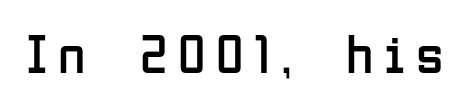
Each row of text sits above clean, open space. Think standard paragraph weight, or any step lighter than that. Looks like regular typesetting: each glyph gets only the width it needs. A typesetter would label this face a sans. A typesetter would mark this as roman, not italic.
